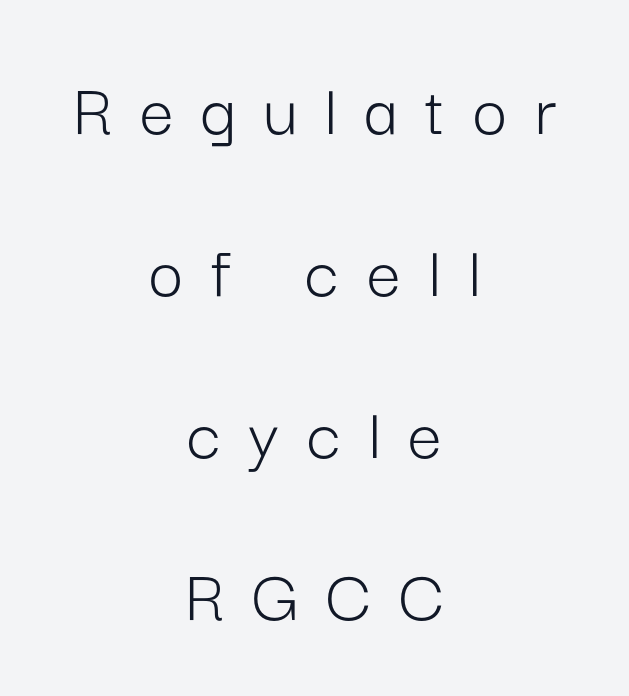
{"serif": "no", "italic": "no", "bold": "no", "weight": "light", "width": "normal", "stroke_contrast": "low", "x_height": "medium", "monospaced": "no", "underline": "no", "align": "center", "line_spacing": "loose", "line_spacing_ratio": 2.13, "letter_spacing": "wide", "letter_spacing_em": 0.37, "glyph_px": 76}
